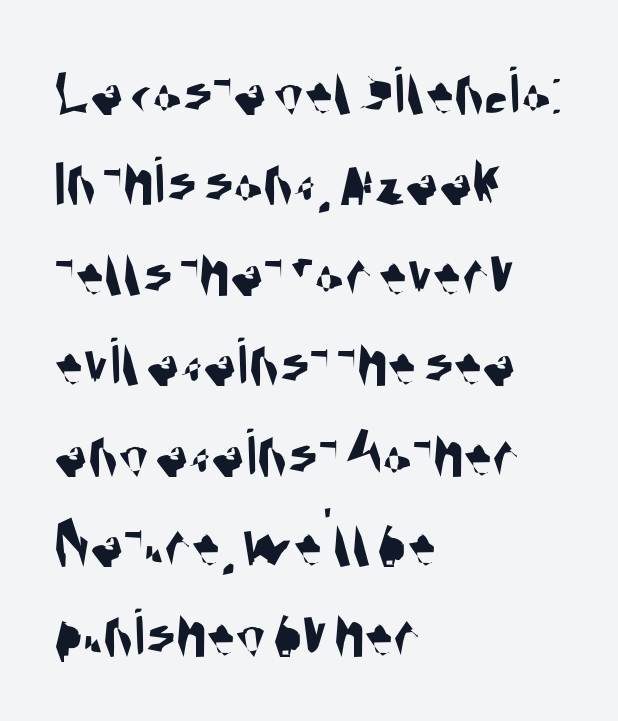
{"serif": "no", "width": "condensed", "stroke_contrast": "medium", "x_height": "large", "monospaced": "no", "underline": "no", "align": "left", "line_spacing": "normal", "line_spacing_ratio": 1.31, "letter_spacing": "normal", "letter_spacing_em": 0.0, "glyph_px": 69}
